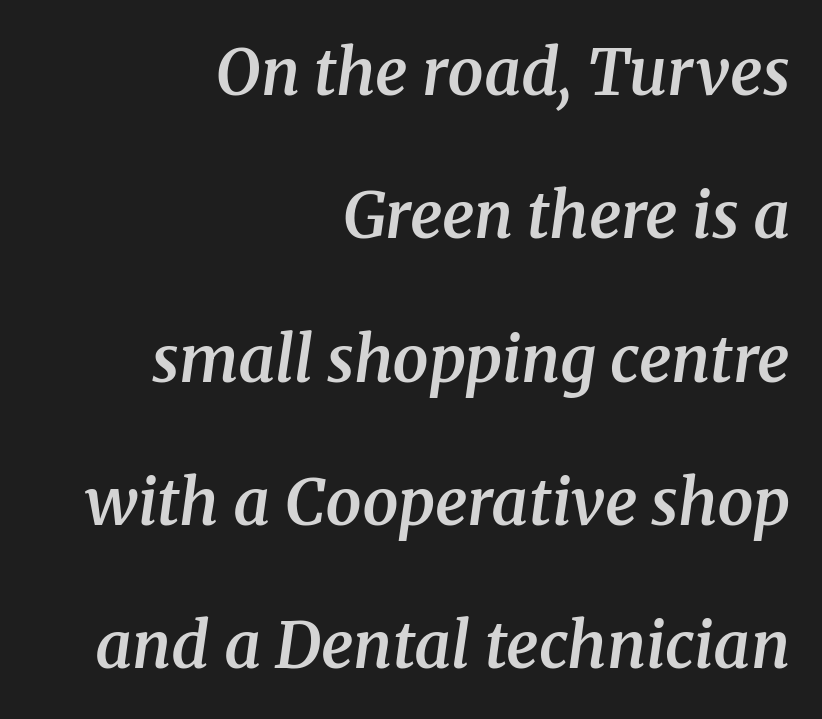
Observe the serifs anchoring each vertical stroke in this sample. The strip under each line holds only bare page. Is this a fixed-width face? No — the glyphs have proportional, varying widths. Looking at the ascenders, they clearly lean. This block would shrink considerably if given ordinary leading; it's expanded now. Line endings align vertically; line beginnings do not.
